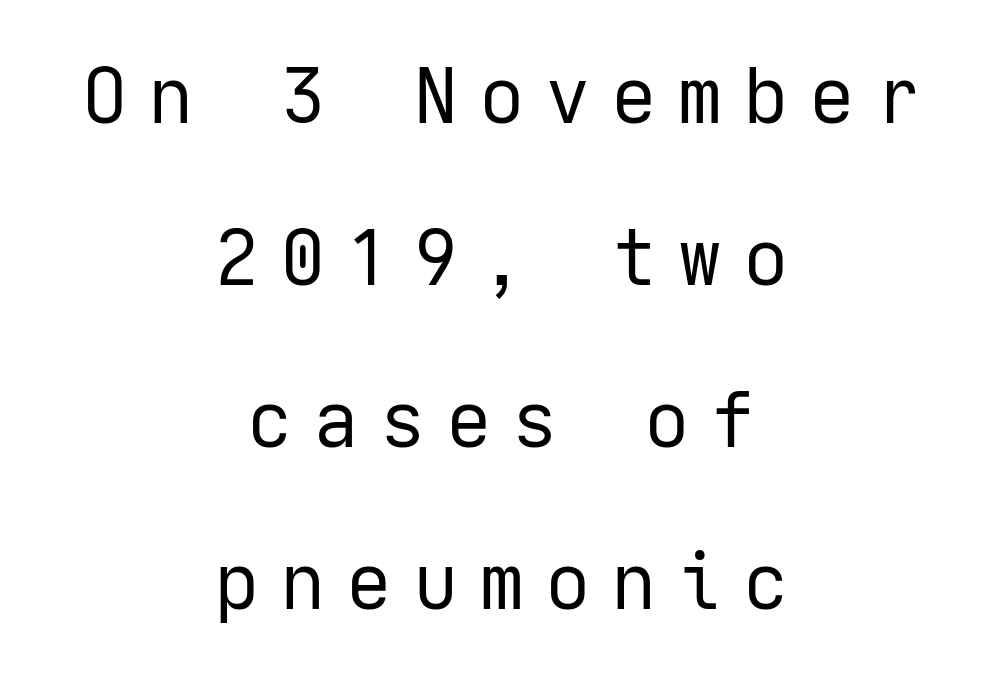
Q: Is the text bold? A: No.
Q: Is the text italic (slanted)? A: No, it is upright.
Q: Is the typeface a serif or a sans-serif typeface? A: Sans-serif.
Q: Is the text underlined? A: No.
Q: How is the paragraph aligned? A: Centered.
Q: Is the spacing between letters normal or unusually wide? A: Unusually wide.
Q: Is the spacing between lines tight, normal or loose? A: Loose.
Q: Width (condensed, normal, or wide)? A: Normal.
Q: Stroke contrast? A: Low.
Q: x-height? A: Medium.
